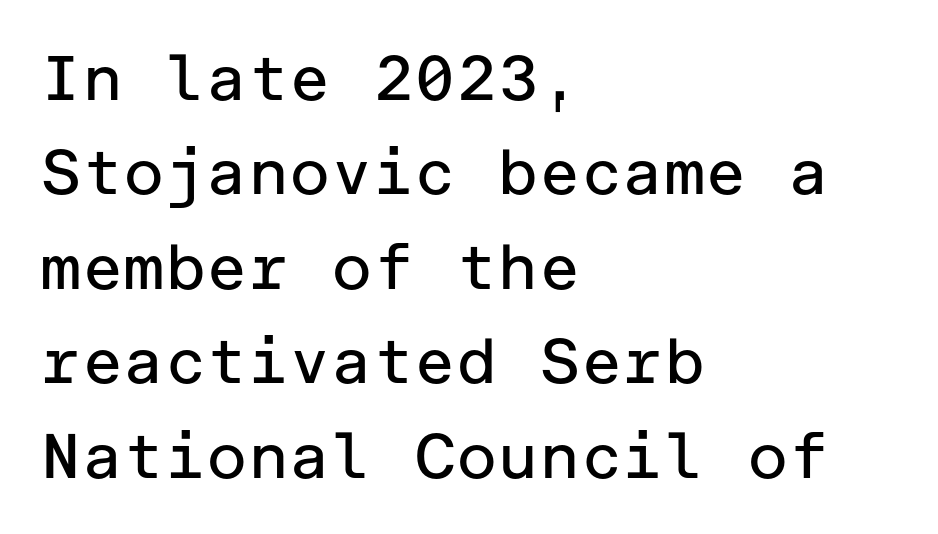
Q: Is the text bold? A: No.
Q: Is the text italic (slanted)? A: No, it is upright.
Q: Is the typeface a serif or a sans-serif typeface? A: Sans-serif.
Q: Is the text underlined? A: No.
Q: How is the paragraph aligned? A: Left-aligned.
Q: Is the spacing between letters normal or unusually wide? A: Normal.
Q: Is the spacing between lines tight, normal or loose? A: Normal.
Q: Width (condensed, normal, or wide)? A: Normal.
Q: Stroke contrast? A: Low.
Q: x-height? A: Medium.
